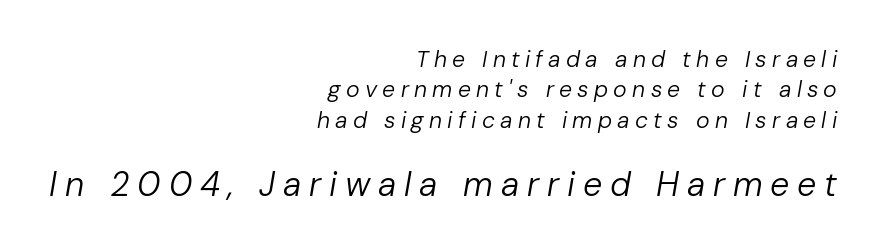
Q: Is the text bold? A: No.
Q: Is the text italic (slanted)? A: Yes, it leans right by about 10 degrees.
Q: Is the text underlined? A: No.
Q: How is the paragraph aligned? A: Right-aligned.
Q: Is the spacing between letters normal or unusually wide? A: Unusually wide.
Q: Is the spacing between lines tight, normal or loose? A: Normal.
Q: Which block of text is set in a larger size, the first (top) or the second (bottom)? A: The second (bottom) one.
Q: Width (condensed, normal, or wide)? A: Normal.
Q: Stroke contrast? A: Low.
Q: x-height? A: Medium.
Q: Monospaced? A: No.
